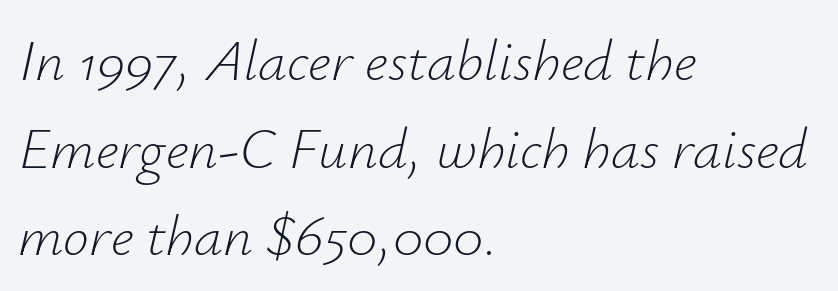
Q: Is the text bold? A: No.
Q: Is the text italic (slanted)? A: Yes, it leans right by about 12 degrees.
Q: Is the text underlined? A: No.
Q: How is the paragraph aligned? A: Left-aligned.
Q: Is the spacing between letters normal or unusually wide? A: Normal.
Q: Is the spacing between lines tight, normal or loose? A: Normal.
Q: Width (condensed, normal, or wide)? A: Normal.
Q: Stroke contrast? A: Low.
Q: x-height? A: Small.
Q: Monospaced? A: No.
